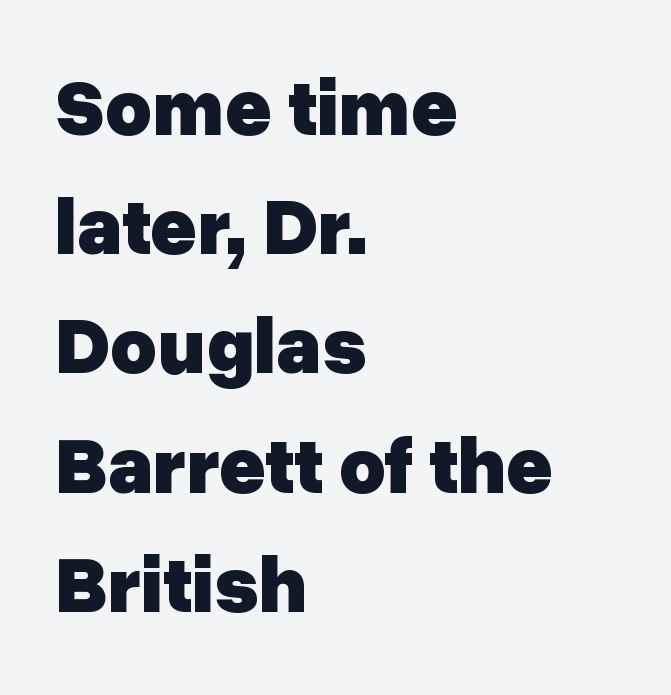
Does the type have serifs? No, each stem ends abruptly. The passage shown is not underscored anywhere. The passage shown is emphatically bold. The paragraph shown leans on its left margin. The rows are spaced the way most documents space them. These lines are rendered in a variable-pitch font.
